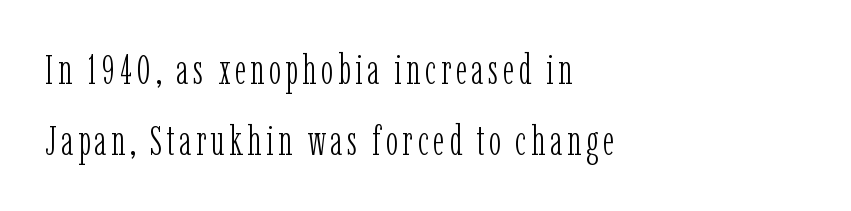
Font category for this specimen: serif. Every stem runs plumb, perpendicular to the baseline. The passage is arranged the way most books set body copy — flush left. Spacing verdict: proportional, widths tailored to each character.
